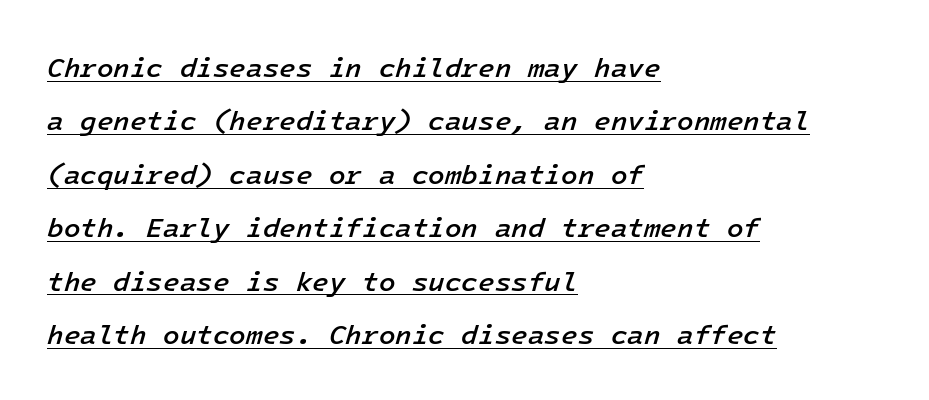
This sample is left-justified, so line endings fall wherever the words run out. Short note: letters normally spaced. The face used here is a semibold: visibly heavier than regular, lighter than bold. Honestly, the rows look like they've been pulled way apart. Notice how the stems are inclined rather than vertical — that's the hallmark of italics.
